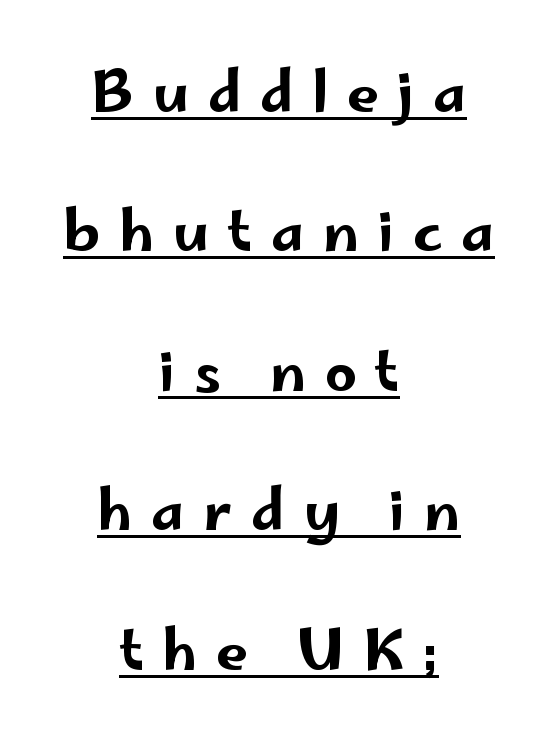
{"serif": "no", "italic": "no", "width": "wide", "stroke_contrast": "low", "x_height": "small", "monospaced": "no", "underline": "yes", "align": "center", "line_spacing": "loose", "line_spacing_ratio": 2.49, "letter_spacing": "wide", "letter_spacing_em": 0.33, "glyph_px": 56}
